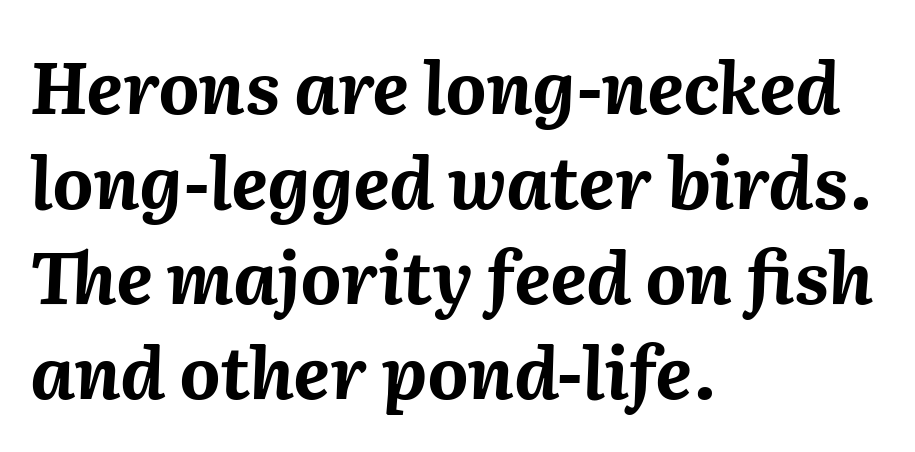
Summary of vertical rhythm: regular, with standard interline spacing. Style check: oblique. Each line starts at the same left margin while the right side varies. Between one letter and the next there's only the usual sliver of space.
